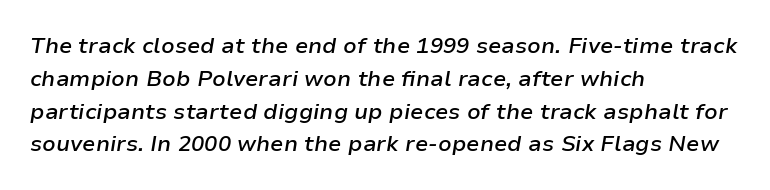
Q: Is the text bold? A: Semi-bold.
Q: Is the text italic (slanted)? A: Yes, it leans right by about 9 degrees.
Q: Is the text underlined? A: No.
Q: How is the paragraph aligned? A: Left-aligned.
Q: Is the spacing between letters normal or unusually wide? A: Normal.
Q: Is the spacing between lines tight, normal or loose? A: Normal.
